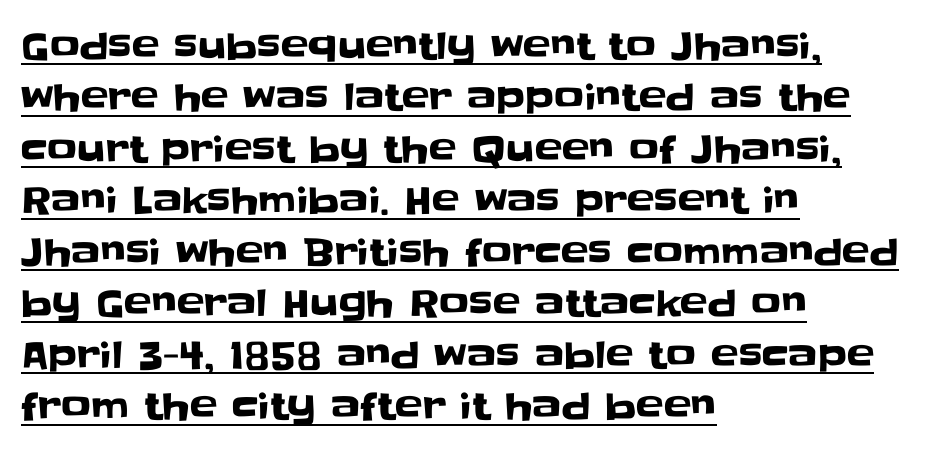
Check where the strokes stop: nothing finishes them off — pure sans. No italicization has been applied; the sample stays upright. Looks like someone drew a line under every word here. You could not count columns in this text — the font is proportionally spaced.
